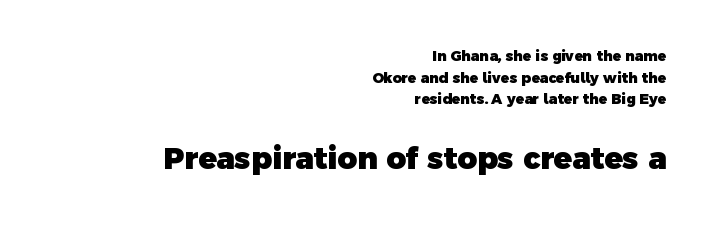
Q: Is the text bold? A: Yes.
Q: Is the typeface a serif or a sans-serif typeface? A: Sans-serif.
Q: Is the text underlined? A: No.
Q: How is the paragraph aligned? A: Right-aligned.
Q: Is the spacing between letters normal or unusually wide? A: Normal.
Q: Is the spacing between lines tight, normal or loose? A: Normal.
Q: Which block of text is set in a larger size, the first (top) or the second (bottom)? A: The second (bottom) one.
Q: Width (condensed, normal, or wide)? A: Normal.
Q: x-height? A: Medium.
Q: Monospaced? A: No.
